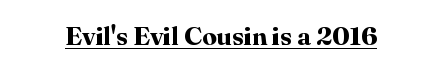
The image shows 26 px bold type, upright; set normal letter spacing, underlined.
